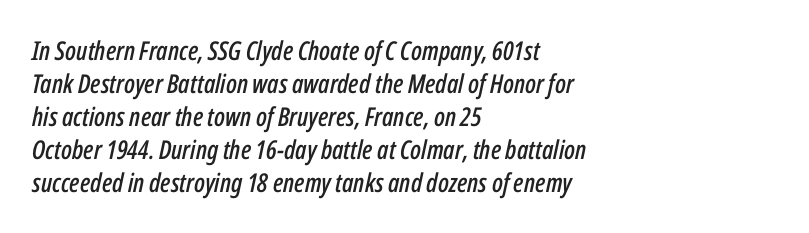
The image shows 26 px text type, italic (leaning right); set left-aligned, normal line spacing (1.27x), normal letter spacing, not underlined.
